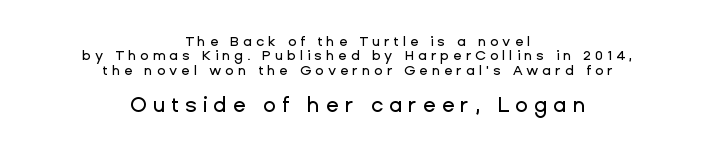
Q: Is the text italic (slanted)? A: No, it is upright.
Q: Is the text underlined? A: No.
Q: How is the paragraph aligned? A: Centered.
Q: Is the spacing between letters normal or unusually wide? A: Unusually wide.
Q: Is the spacing between lines tight, normal or loose? A: Tight.
Q: Which block of text is set in a larger size, the first (top) or the second (bottom)? A: The second (bottom) one.
